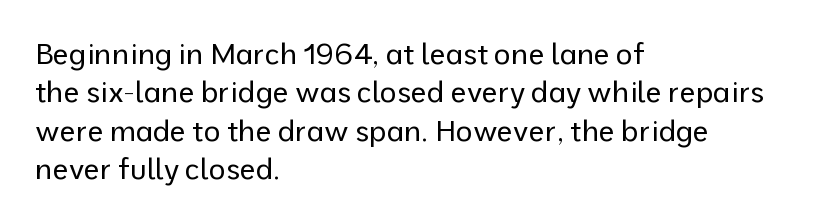
Q: Is the text bold? A: No.
Q: Is the text italic (slanted)? A: No, it is upright.
Q: Is the typeface a serif or a sans-serif typeface? A: Sans-serif.
Q: Is the text underlined? A: No.
Q: How is the paragraph aligned? A: Left-aligned.
Q: Is the spacing between letters normal or unusually wide? A: Normal.
Q: Is the spacing between lines tight, normal or loose? A: Normal.
Q: Width (condensed, normal, or wide)? A: Normal.
Q: Stroke contrast? A: Low.
Q: x-height? A: Medium.
Q: Monospaced? A: No.
